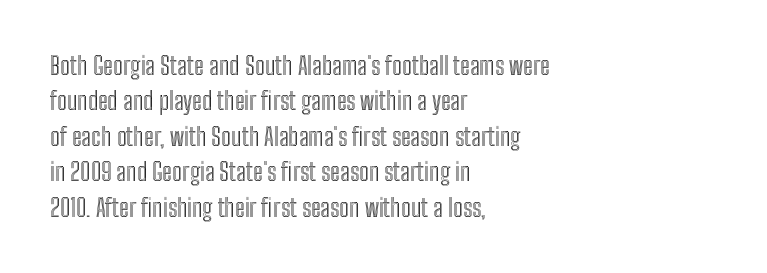
{"italic": "no", "underline": "no", "align": "left", "line_spacing": "normal", "line_spacing_ratio": 1.42, "letter_spacing": "normal", "letter_spacing_em": 0.0, "glyph_px": 25}
